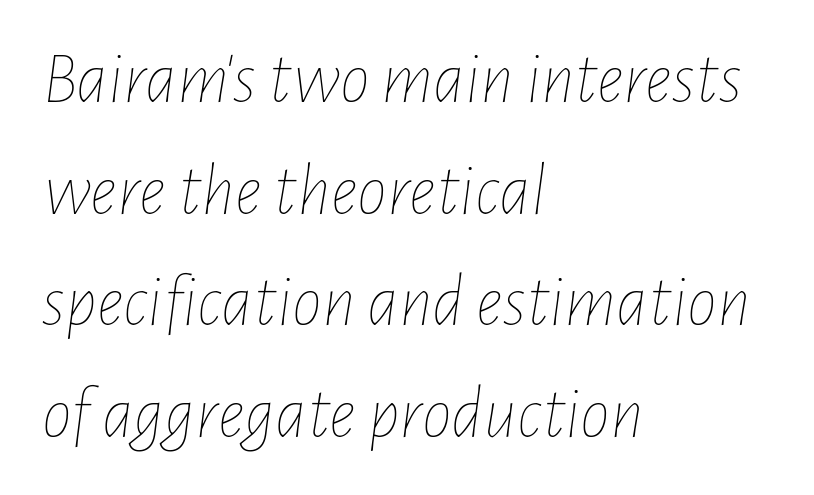
The image shows 75 px thin, condensed type, italic (leaning right); set left-aligned, normal line spacing (1.49x), normal letter spacing, not underlined; low stroke contrast and a medium x-height.
